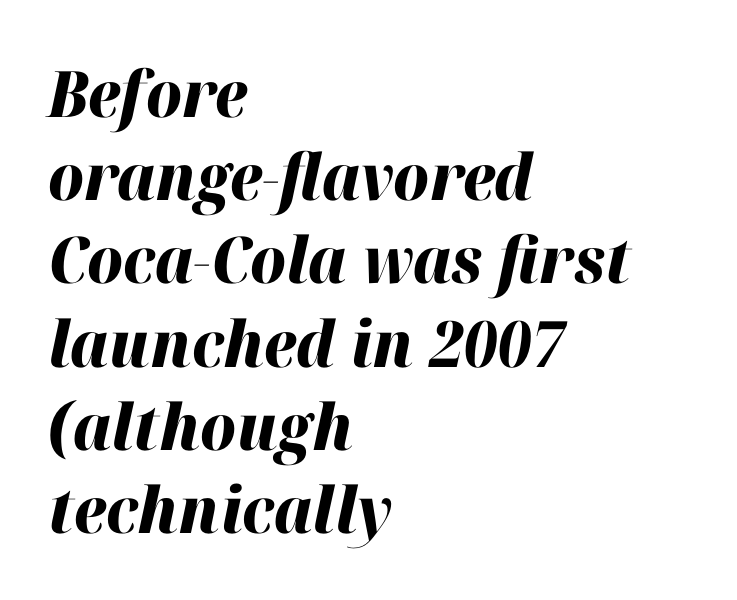
{"italic": "yes", "lean": "right", "slant_degrees": 12, "bold": "yes", "weight": "heavy", "width": "normal", "stroke_contrast": "high", "x_height": "medium", "monospaced": "no", "underline": "no", "align": "left", "line_spacing": "normal", "line_spacing_ratio": 1.3, "letter_spacing": "normal", "letter_spacing_em": 0.0, "glyph_px": 64}
